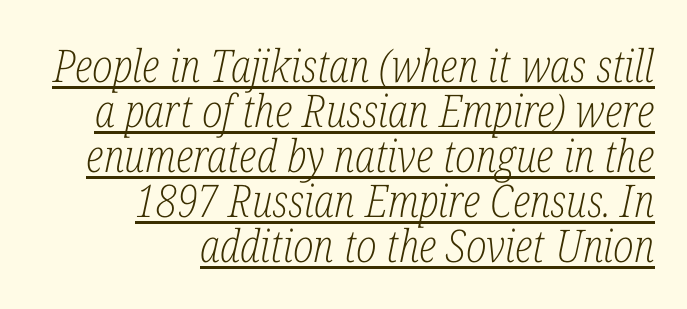
Q: Is the text bold? A: No.
Q: Is the text italic (slanted)? A: Yes, it leans right by about 12 degrees.
Q: Is the typeface a serif or a sans-serif typeface? A: Serif.
Q: Is the text underlined? A: Yes.
Q: How is the paragraph aligned? A: Right-aligned.
Q: Is the spacing between letters normal or unusually wide? A: Normal.
Q: Is the spacing between lines tight, normal or loose? A: Tight.
Q: Width (condensed, normal, or wide)? A: Condensed.
Q: Stroke contrast? A: Low.
Q: x-height? A: Medium.
Q: Monospaced? A: No.
